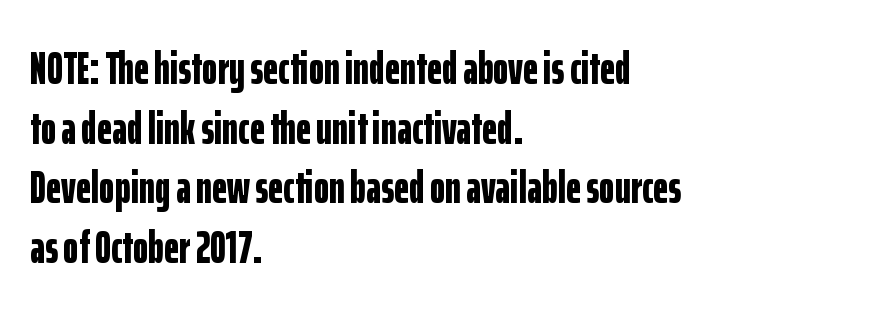
The image shows 47 px bold, condensed sans-serif type, upright; set left-aligned, normal line spacing (1.27x), normal letter spacing, not underlined; low stroke contrast and a medium x-height.
